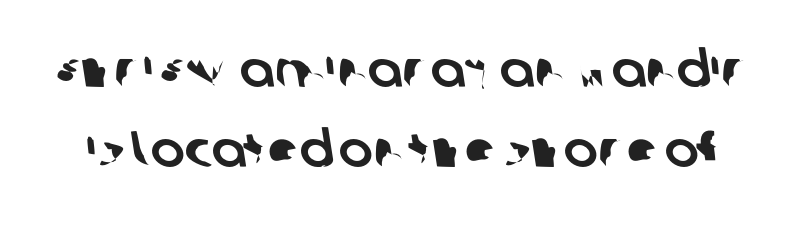
This rendering leaves character spacing at its baseline value. Students, observe: this is what conventionally led text looks like. Examine the stroke ends and you'll find no serifs. These lines are rendered in a variable-pitch font. The space beneath each line is pristine and unruled.
